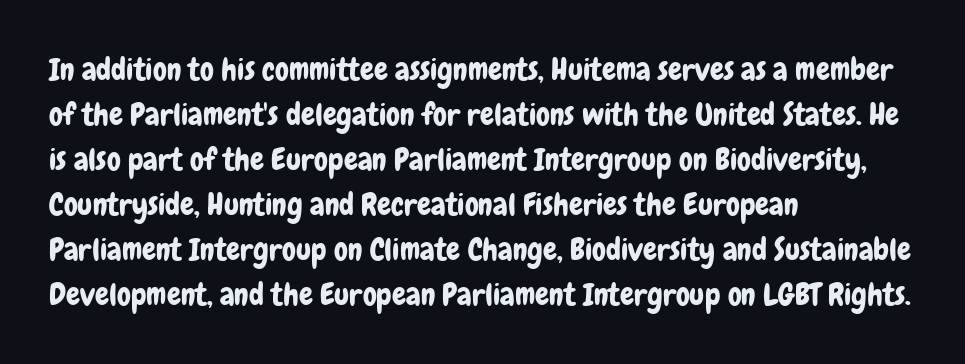
The passage shown stacks its lines at a standard gap. Regarding serifs, this sample does without them. In CSS terms this would be text-align: left. The lettering holds an erect, upright posture throughout.
